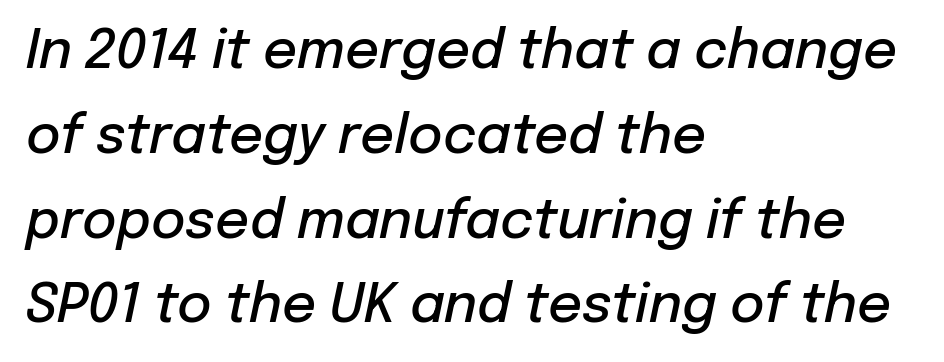
The letters are semibold — heavier than regular but short of a full bold. Beneath every word, the page is bare. Think of a printed novel: that variable character pitch is what you see here. Italic: yes, the glyphs are oblique. The letters sit at their default tracking, neither squeezed nor spread. Regular leading.
